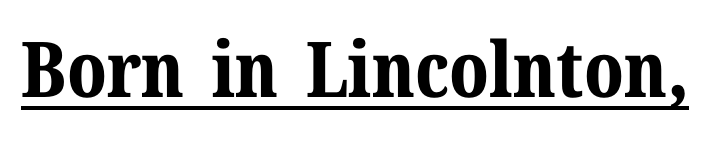
Q: Is the text bold? A: Yes.
Q: Is the text italic (slanted)? A: No, it is upright.
Q: Is the typeface a serif or a sans-serif typeface? A: Serif.
Q: Is the text underlined? A: Yes.
Q: Is the spacing between letters normal or unusually wide? A: Normal.
Q: Width (condensed, normal, or wide)? A: Normal.
Q: Stroke contrast? A: Medium.
Q: x-height? A: Medium.
Q: Monospaced? A: No.
